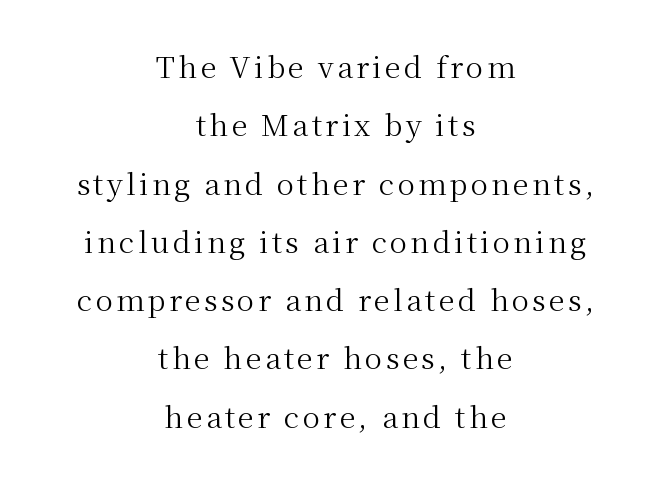
Q: Is the text bold? A: No.
Q: Is the text italic (slanted)? A: No, it is upright.
Q: Is the typeface a serif or a sans-serif typeface? A: Serif.
Q: Is the text underlined? A: No.
Q: How is the paragraph aligned? A: Centered.
Q: Is the spacing between lines tight, normal or loose? A: Loose.
Q: Width (condensed, normal, or wide)? A: Normal.
Q: Stroke contrast? A: Medium.
Q: x-height? A: Medium.
Q: Monospaced? A: No.
